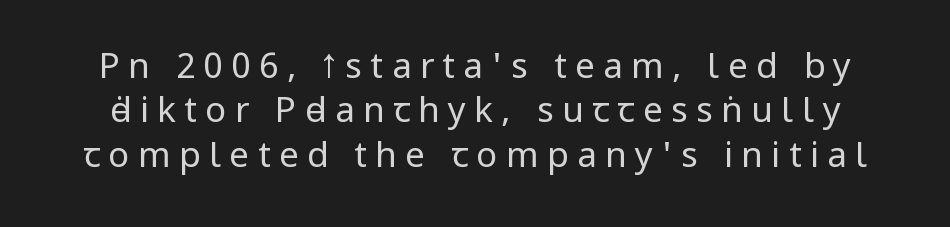
Proportional: the letters do not fall into vertical columns. The horizontal fit of the characters is loose and conspicuously gappy. Each letter's strokes conclude bluntly, with no projecting serifs. Is there any slant? The stems are plumb. Quick note: underline off. The font sits on the lighter half of the weight spectrum, regular included.
